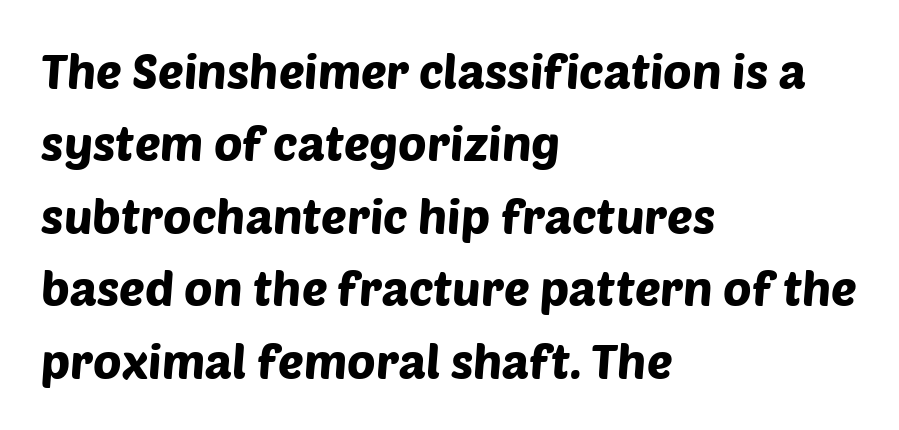
If you drew a ruler down the left edge, every line would touch it. A clean baseline with only descenders dipping below it. You could not count columns in this text — the font is proportionally spaced. Notice how descenders clear the ascenders below comfortably — that's standard leading. The designer went with a sans here, leaving each stem footless. Nothing unusual about the tracking: characters are spaced as the font intends.
